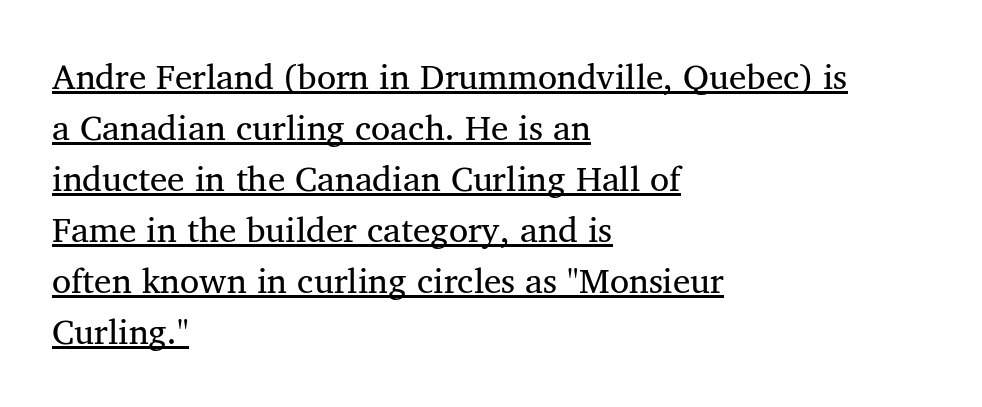
Q: Is the text bold? A: No.
Q: Is the text italic (slanted)? A: No, it is upright.
Q: Is the typeface a serif or a sans-serif typeface? A: Serif.
Q: Is the text underlined? A: Yes.
Q: How is the paragraph aligned? A: Left-aligned.
Q: Is the spacing between letters normal or unusually wide? A: Normal.
Q: Is the spacing between lines tight, normal or loose? A: Normal.
Q: Width (condensed, normal, or wide)? A: Normal.
Q: Stroke contrast? A: Medium.
Q: x-height? A: Medium.
Q: Monospaced? A: No.
